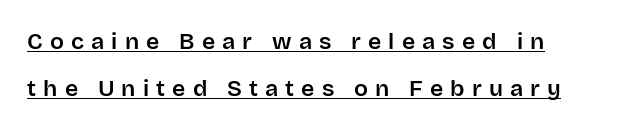
Ordinary non-slanted type is in use. Does a line run under the words? Yes, clearly. In terms of letterspacing, this is a distinctly airy, spread setting. Airy leading.
